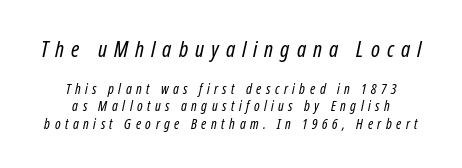
Does the lettering tilt? It does — this is italic. The upper block of text is set noticeably larger than the block beneath it. Beneath every word, the page is bare. Honestly, the row spacing looks completely unremarkable. Words appear elongated and porous because spacing is wide. Weight: in the light-to-regular range.
